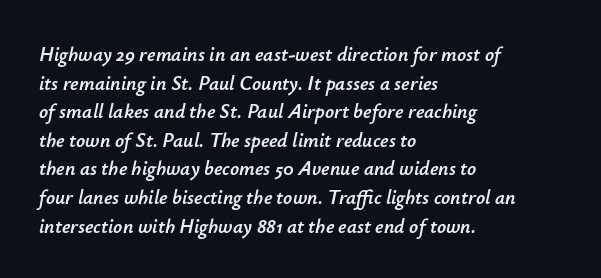
The rendering anchors every line to the left-hand side. One glance says typical: line gaps are just what's usual. Descenders are the only things crossing below the line. This sample uses an oblique cut, with every glyph tilted off the vertical.
